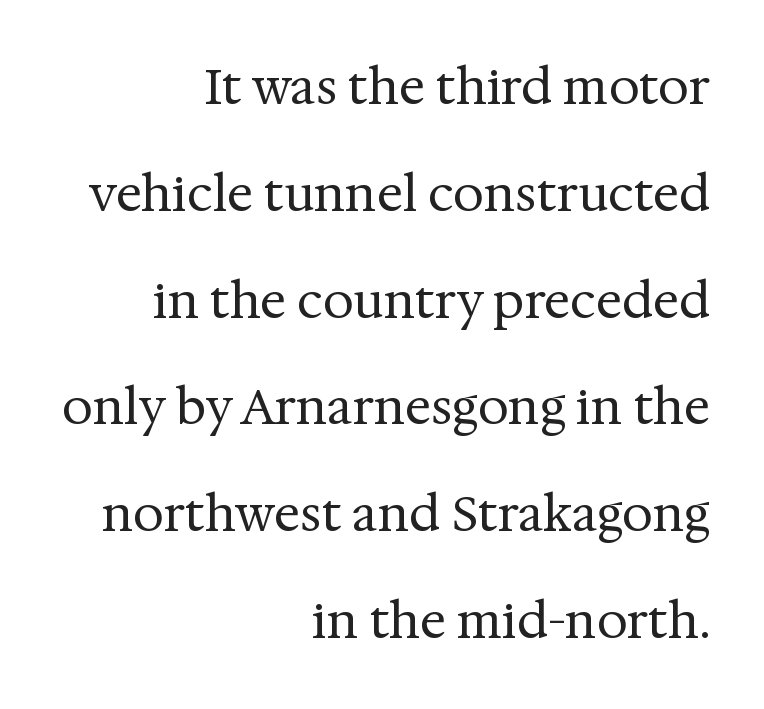
{"serif": "yes", "italic": "no", "bold": "no", "weight": "regular", "width": "normal", "stroke_contrast": "medium", "x_height": "medium", "monospaced": "no", "underline": "no", "align": "right", "line_spacing": "loose", "line_spacing_ratio": 2.18, "letter_spacing": "normal", "letter_spacing_em": 0.0, "glyph_px": 49}
